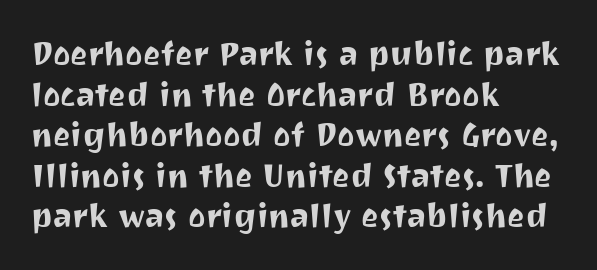
{"serif": "no", "italic": "no", "width": "normal", "stroke_contrast": "medium", "x_height": "medium", "monospaced": "no", "underline": "no", "align": "left", "line_spacing_ratio": 1.23, "letter_spacing": "normal", "letter_spacing_em": 0.0, "glyph_px": 33}
